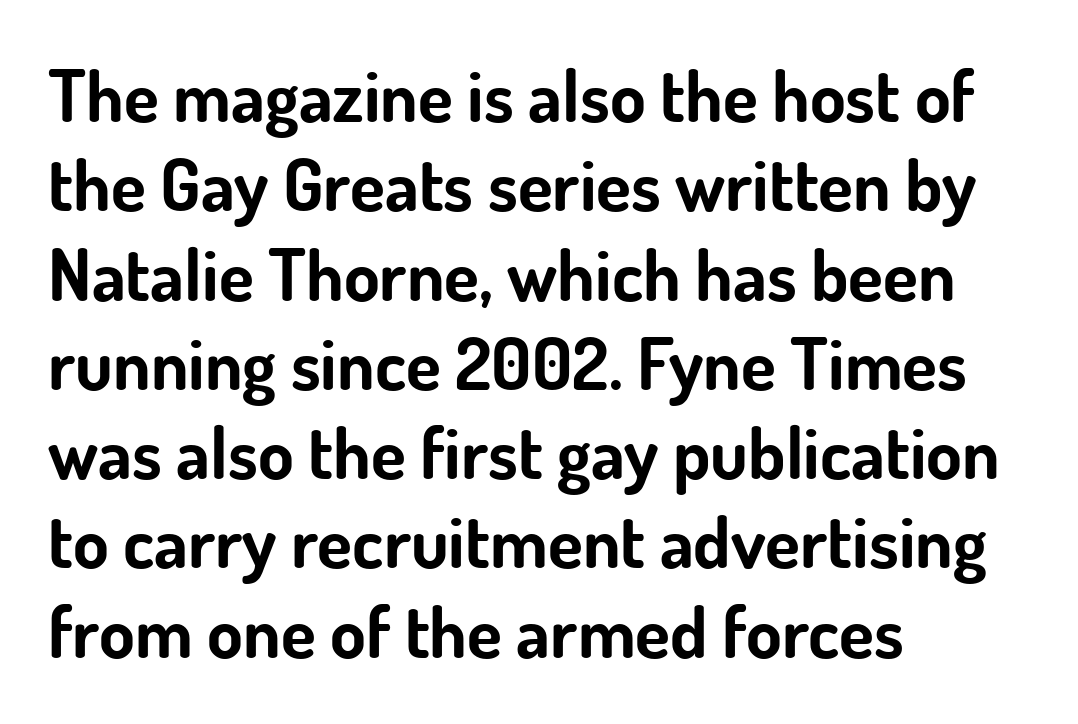
Q: Is the text bold? A: Yes.
Q: Is the text italic (slanted)? A: No, it is upright.
Q: Is the typeface a serif or a sans-serif typeface? A: Sans-serif.
Q: Is the text underlined? A: No.
Q: How is the paragraph aligned? A: Left-aligned.
Q: Is the spacing between letters normal or unusually wide? A: Normal.
Q: Width (condensed, normal, or wide)? A: Normal.
Q: Stroke contrast? A: Low.
Q: x-height? A: Small.
Q: Monospaced? A: No.
